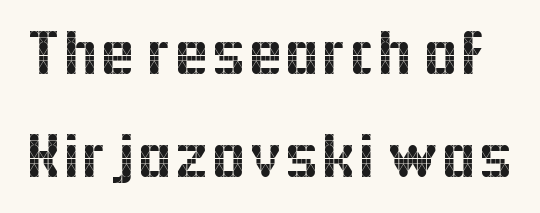
{"serif": "no", "italic": "no", "width": "normal", "x_height": "medium", "monospaced": "no", "underline": "no", "line_spacing": "normal", "line_spacing_ratio": 1.58, "letter_spacing": "normal", "letter_spacing_em": 0.0, "glyph_px": 65}
